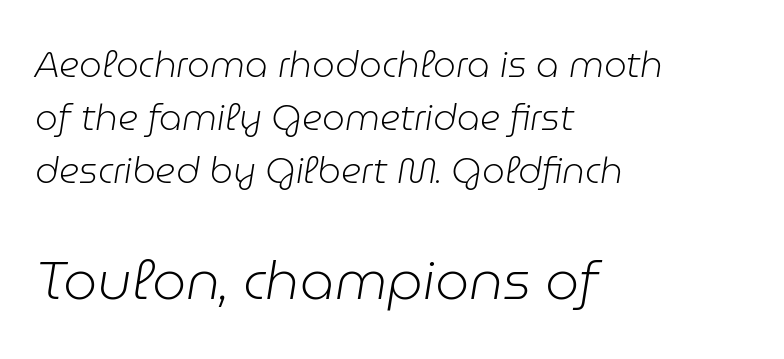
Character widths vary here, with narrow letters taking less room than wide ones. This sample is left-justified, so line endings fall wherever the words run out. Caption: standard tracking, unaltered. The specimen omits any rule beneath the text block's lines. Counters stay open thanks to moderate or lighter strokes.
